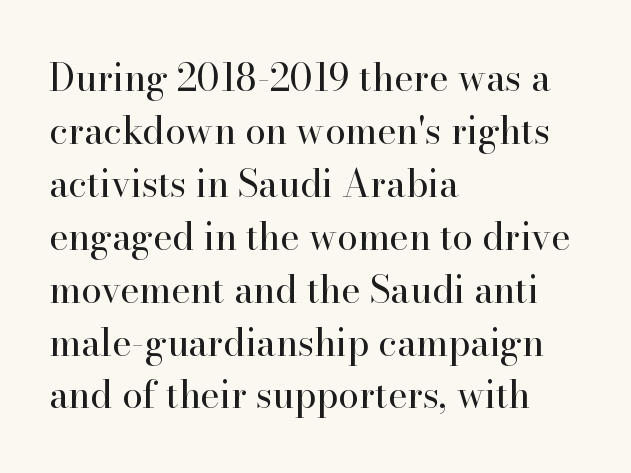
{"serif": "yes", "italic": "no", "bold": "no", "weight": "regular", "width": "normal", "stroke_contrast": "high", "x_height": "small", "monospaced": "no", "underline": "no", "align": "left", "line_spacing": "normal", "line_spacing_ratio": 1.43, "letter_spacing": "normal", "letter_spacing_em": 0.0, "glyph_px": 37}
